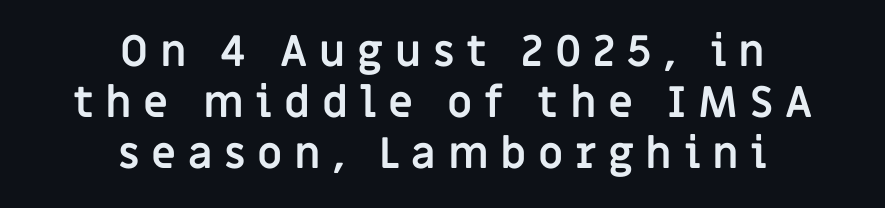
Q: Is the text bold? A: Yes.
Q: Is the text italic (slanted)? A: No, it is upright.
Q: Is the typeface a serif or a sans-serif typeface? A: Sans-serif.
Q: Is the text underlined? A: No.
Q: How is the paragraph aligned? A: Centered.
Q: Is the spacing between letters normal or unusually wide? A: Unusually wide.
Q: Width (condensed, normal, or wide)? A: Normal.
Q: Stroke contrast? A: Low.
Q: x-height? A: Large.
Q: Monospaced? A: No.
